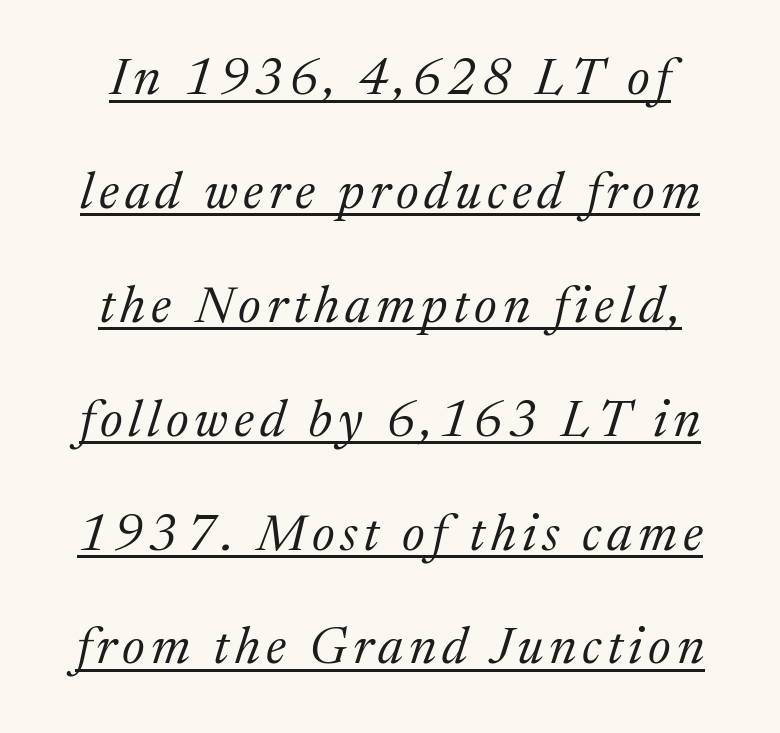
Q: Is the text bold? A: No.
Q: Is the text italic (slanted)? A: Yes, it leans right by about 17 degrees.
Q: Is the typeface a serif or a sans-serif typeface? A: Serif.
Q: Is the text underlined? A: Yes.
Q: Is the spacing between lines tight, normal or loose? A: Loose.
Q: Width (condensed, normal, or wide)? A: Normal.
Q: Stroke contrast? A: Medium.
Q: x-height? A: Medium.
Q: Monospaced? A: No.
